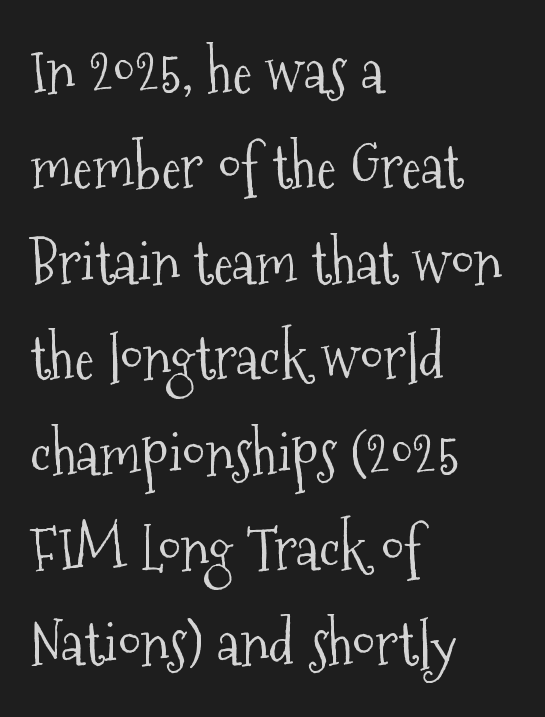
Q: Is the text bold? A: No.
Q: Is the text italic (slanted)? A: No, it is upright.
Q: Is the typeface a serif or a sans-serif typeface? A: Serif.
Q: Is the text underlined? A: No.
Q: How is the paragraph aligned? A: Left-aligned.
Q: Is the spacing between letters normal or unusually wide? A: Normal.
Q: Is the spacing between lines tight, normal or loose? A: Normal.
Q: Width (condensed, normal, or wide)? A: Condensed.
Q: Stroke contrast? A: Medium.
Q: x-height? A: Medium.
Q: Monospaced? A: No.
